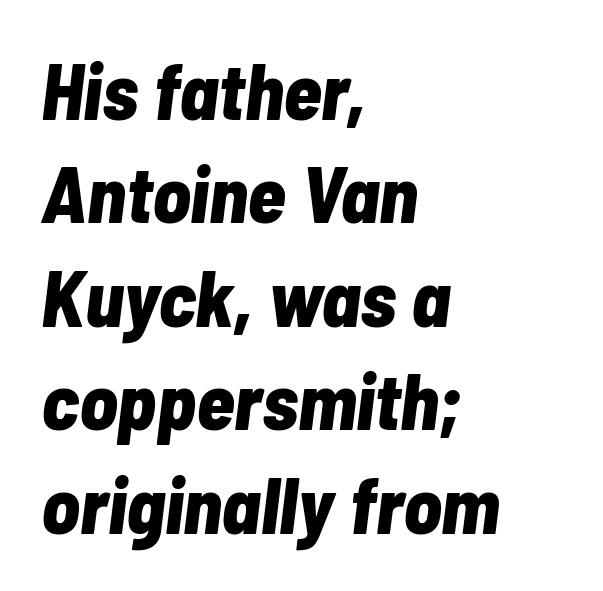
Every row of glyphs begins at an identical x-position on the left. Nobody touched the tracking dial on this one. The string is rendered with underlining switched off. This is oblique type, the kind used for emphasis or titles. Pretty heavy lettering here — definitely bold. The designer left line spacing at the default.
